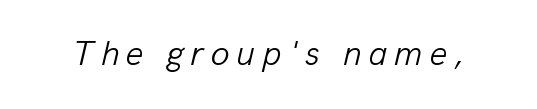
The image shows 35 px light type, italic (leaning right); set not underlined; low stroke contrast and a medium x-height.
